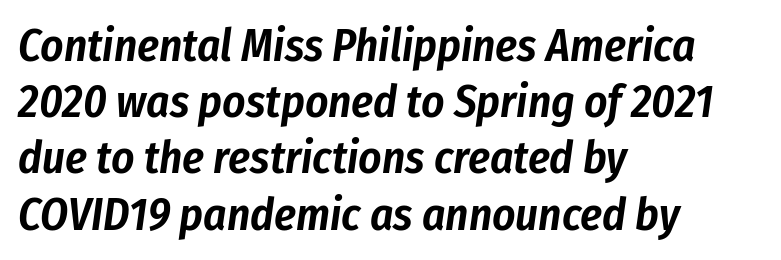
The image shows 45 px condensed type, italic (leaning right); set left-aligned, normal line spacing (1.25x), normal letter spacing, not underlined; low stroke contrast and a medium x-height.
